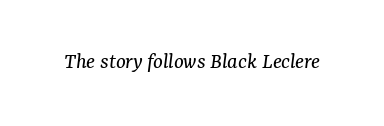
{"italic": "yes", "lean": "right", "slant_degrees": 7, "bold": "no", "underline": "no", "letter_spacing": "normal", "letter_spacing_em": 0.0, "glyph_px": 23}
